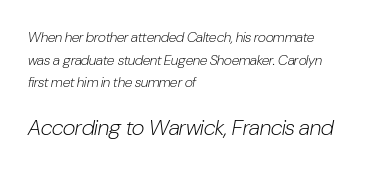
{"italic": "yes", "lean": "right", "slant_degrees": 10, "bold": "no", "underline": "no", "align": "left", "line_spacing": "normal", "line_spacing_ratio": 1.61, "letter_spacing": "normal", "letter_spacing_em": 0.0, "larger_block": "second", "size_ratio": 1.57, "glyph_px": 22}
